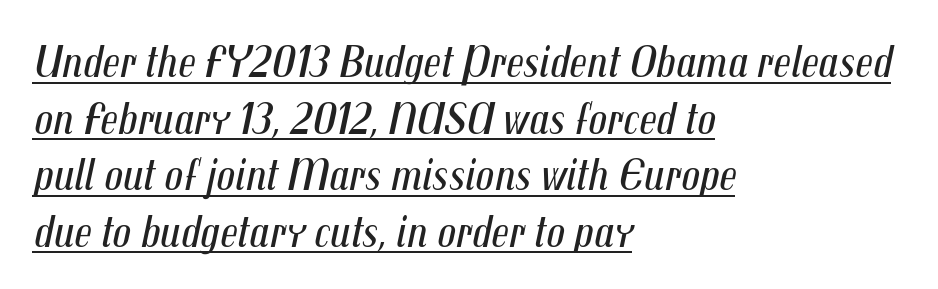
{"italic": "yes", "lean": "right", "slant_degrees": 12, "bold": "no", "weight": "regular", "width": "condensed", "stroke_contrast": "medium", "x_height": "medium", "monospaced": "no", "underline": "yes", "align": "left", "line_spacing_ratio": 1.23, "letter_spacing": "normal", "letter_spacing_em": 0.0, "glyph_px": 46}
